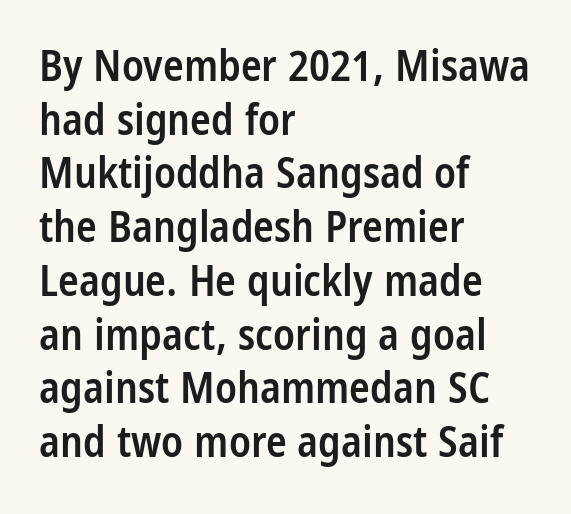
Q: Is the text bold? A: Semi-bold.
Q: Is the text italic (slanted)? A: No, it is upright.
Q: Is the typeface a serif or a sans-serif typeface? A: Sans-serif.
Q: Is the text underlined? A: No.
Q: How is the paragraph aligned? A: Left-aligned.
Q: Is the spacing between letters normal or unusually wide? A: Normal.
Q: Is the spacing between lines tight, normal or loose? A: Normal.
Q: Width (condensed, normal, or wide)? A: Condensed.
Q: Stroke contrast? A: Low.
Q: x-height? A: Large.
Q: Monospaced? A: No.
